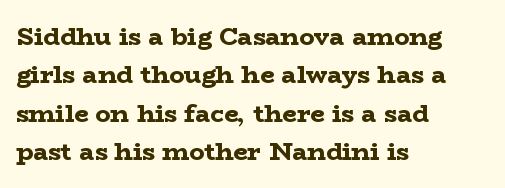
The image shows 25 px bold type, upright; set left-aligned, normal line spacing (1.54x), normal letter spacing, not underlined.
